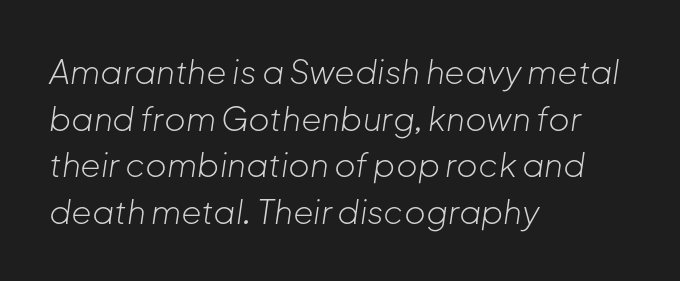
{"italic": "yes", "lean": "right", "slant_degrees": 8, "bold": "no", "weight": "light", "width": "normal", "stroke_contrast": "low", "x_height": "medium", "monospaced": "no", "underline": "no", "align": "left", "line_spacing": "normal", "line_spacing_ratio": 1.41, "letter_spacing": "normal", "letter_spacing_em": 0.0, "glyph_px": 33}
